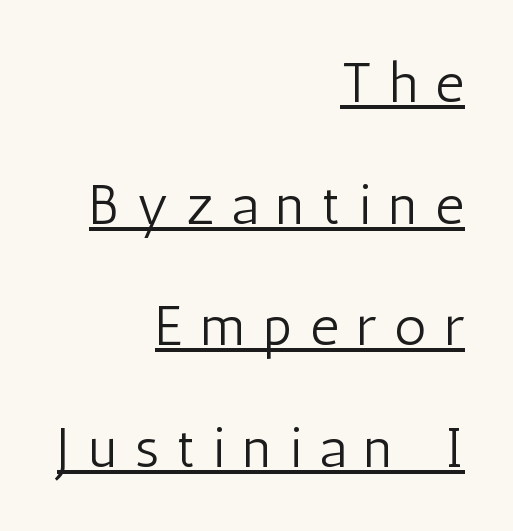
{"serif": "no", "italic": "no", "bold": "no", "weight": "light", "width": "condensed", "stroke_contrast": "low", "x_height": "medium", "monospaced": "no", "underline": "yes", "align": "right", "line_spacing": "loose", "line_spacing_ratio": 2.17, "letter_spacing": "wide", "letter_spacing_em": 0.32, "glyph_px": 56}
